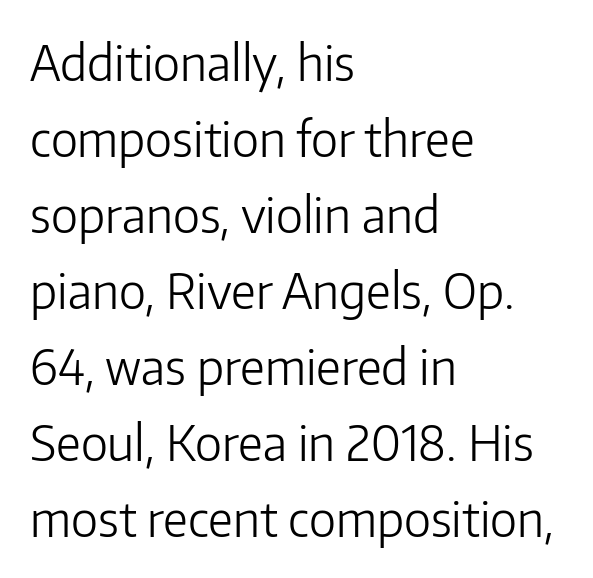
{"serif": "no", "italic": "no", "bold": "no", "weight": "light", "width": "normal", "stroke_contrast": "low", "x_height": "medium", "monospaced": "no", "underline": "no", "align": "left", "line_spacing": "normal", "line_spacing_ratio": 1.55, "letter_spacing": "normal", "letter_spacing_em": 0.0, "glyph_px": 49}
